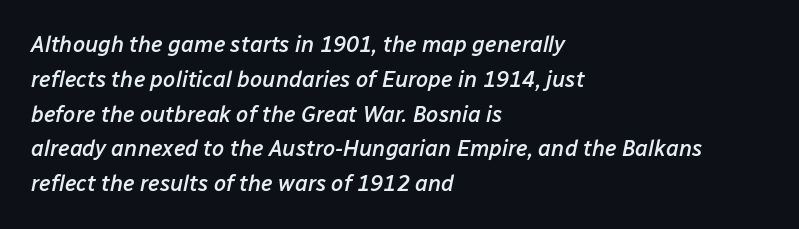
The image shows 22 px text type, italic (leaning right); set left-aligned, normal line spacing (1.58x), normal letter spacing, not underlined.
